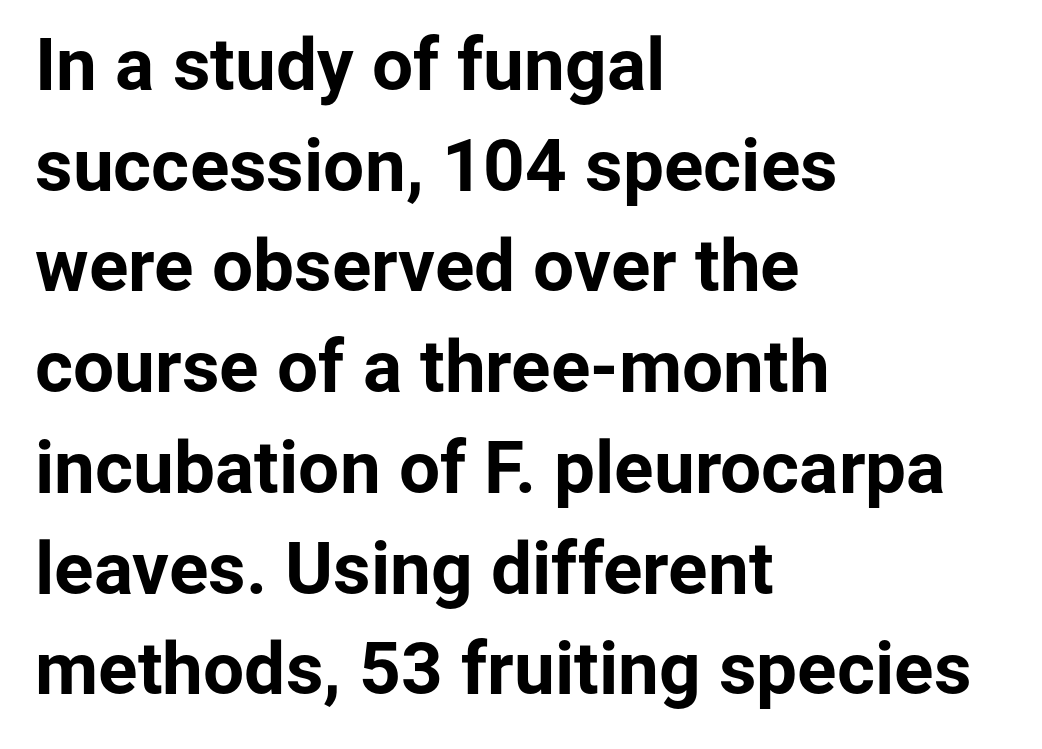
{"serif": "no", "italic": "no", "bold": "yes", "weight": "bold", "width": "normal", "stroke_contrast": "low", "x_height": "medium", "monospaced": "no", "underline": "no", "align": "left", "line_spacing": "normal", "line_spacing_ratio": 1.38, "letter_spacing": "normal", "letter_spacing_em": 0.0, "glyph_px": 73}
